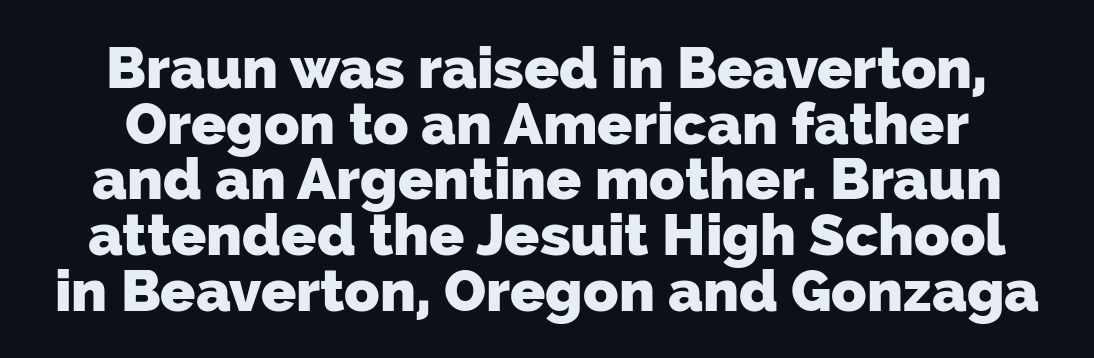
{"serif": "no", "bold": "yes", "weight": "heavy", "width": "normal", "stroke_contrast": "low", "x_height": "medium", "monospaced": "no", "underline": "no", "line_spacing": "tight", "line_spacing_ratio": 0.96, "letter_spacing": "normal", "letter_spacing_em": 0.0, "glyph_px": 58}
